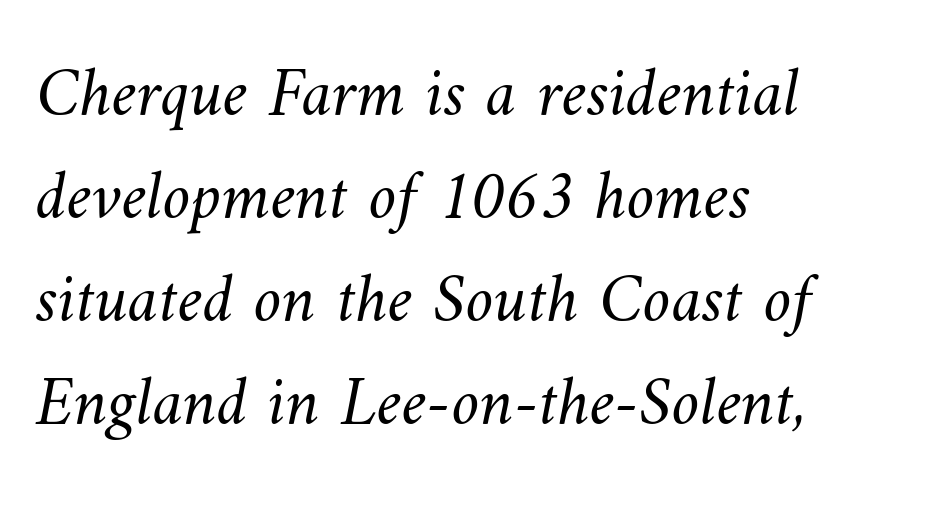
{"bold": "no", "weight": "light", "width": "normal", "stroke_contrast": "medium", "x_height": "small", "monospaced": "no", "underline": "no", "align": "left", "line_spacing": "normal", "line_spacing_ratio": 1.47, "letter_spacing": "normal", "letter_spacing_em": 0.0, "glyph_px": 70}
